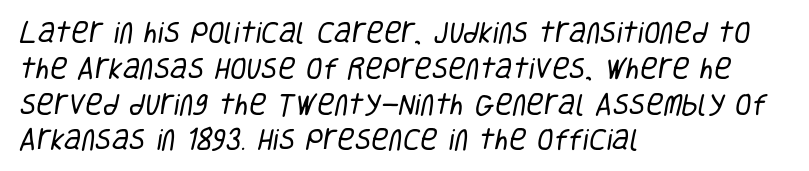
The image shows 24 px text type; set left-aligned, normal line spacing (1.49x), normal letter spacing, not underlined.
